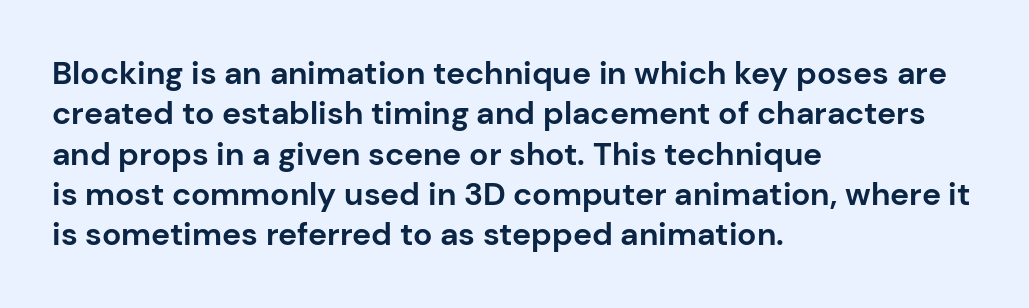
Q: Is the text bold? A: Yes.
Q: Is the text italic (slanted)? A: No, it is upright.
Q: Is the typeface a serif or a sans-serif typeface? A: Sans-serif.
Q: Is the text underlined? A: No.
Q: How is the paragraph aligned? A: Left-aligned.
Q: Is the spacing between letters normal or unusually wide? A: Normal.
Q: Is the spacing between lines tight, normal or loose? A: Normal.
Q: Width (condensed, normal, or wide)? A: Normal.
Q: Stroke contrast? A: Low.
Q: x-height? A: Medium.
Q: Monospaced? A: No.
